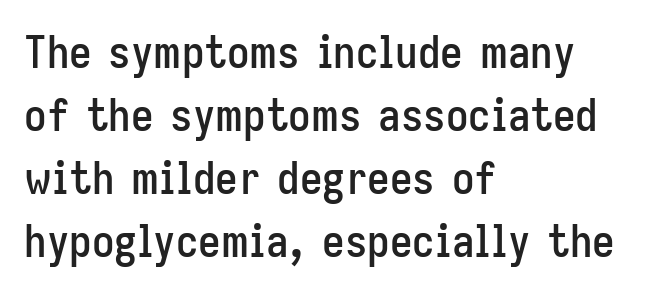
{"serif": "no", "italic": "no", "width": "condensed", "stroke_contrast": "low", "x_height": "medium", "monospaced": "no", "underline": "no", "align": "left", "line_spacing": "normal", "line_spacing_ratio": 1.4, "letter_spacing": "normal", "letter_spacing_em": 0.0, "glyph_px": 45}
